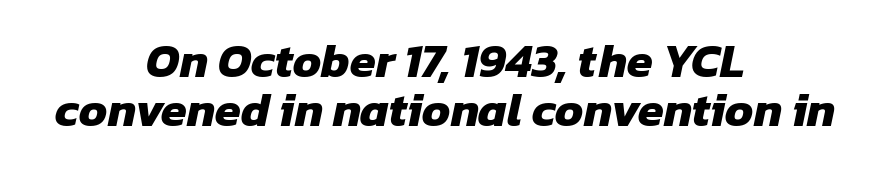
{"serif": "no", "bold": "yes", "weight": "heavy", "width": "normal", "stroke_contrast": "low", "x_height": "medium", "monospaced": "no", "underline": "no", "align": "center", "line_spacing": "tight", "line_spacing_ratio": 1.05, "letter_spacing": "normal", "letter_spacing_em": 0.0, "glyph_px": 47}
